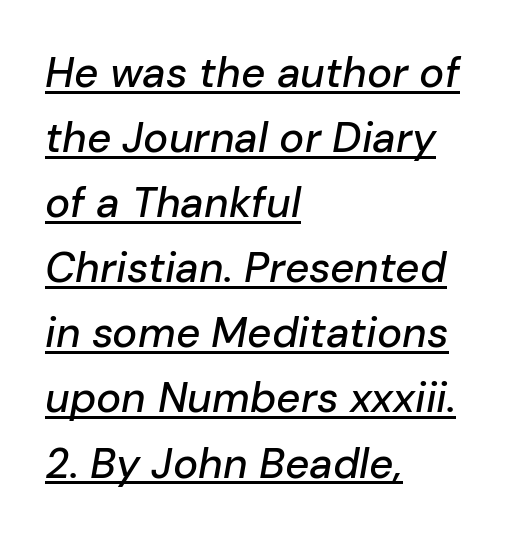
Q: Is the text italic (slanted)? A: Yes, it leans right by about 10 degrees.
Q: Is the text underlined? A: Yes.
Q: How is the paragraph aligned? A: Left-aligned.
Q: Is the spacing between letters normal or unusually wide? A: Normal.
Q: Is the spacing between lines tight, normal or loose? A: Normal.
Q: Width (condensed, normal, or wide)? A: Normal.
Q: Stroke contrast? A: Low.
Q: x-height? A: Medium.
Q: Monospaced? A: No.
